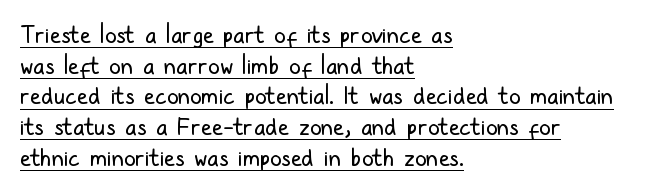
The image shows 24 px text type, upright; set left-aligned, normal line spacing (1.28x), normal letter spacing, underlined.
